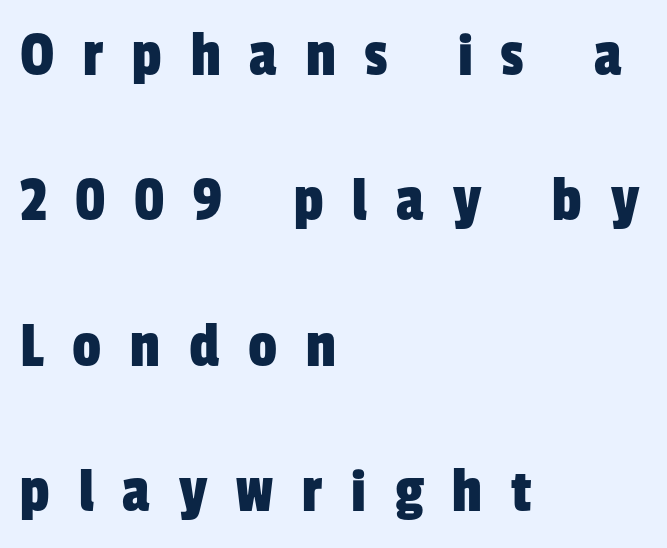
{"serif": "no", "width": "condensed", "stroke_contrast": "low", "x_height": "medium", "monospaced": "no", "underline": "no", "align": "left", "line_spacing": "loose", "line_spacing_ratio": 2.27, "letter_spacing": "wide", "letter_spacing_em": 0.45, "glyph_px": 64}
